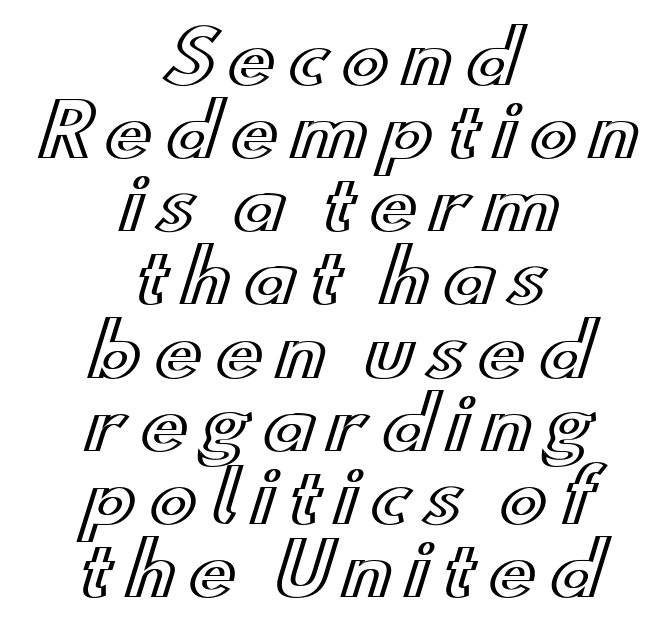
{"width": "wide", "x_height": "small", "monospaced": "no", "underline": "no", "align": "center", "line_spacing": "tight", "line_spacing_ratio": 1.03, "glyph_px": 71}
